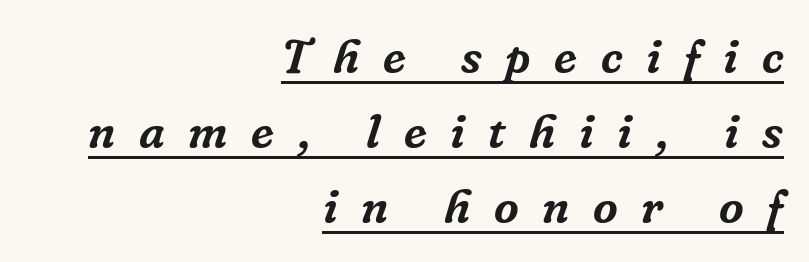
What's the leading like? Ordinary, nothing unusual. Is there an underline? Yes — a line sits under the letters. Does the lettering tilt? It does — this is italic. Typeset ragged left — the right edge is the straight one. Letter spacing: wide. To sum up the face: it has serifs.
